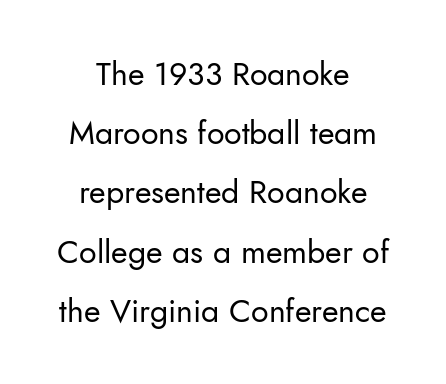
{"serif": "no", "italic": "no", "bold": "no", "weight": "regular", "width": "normal", "stroke_contrast": "low", "x_height": "small", "monospaced": "no", "underline": "no", "align": "center", "line_spacing_ratio": 1.85, "letter_spacing": "normal", "letter_spacing_em": 0.0, "glyph_px": 32}
